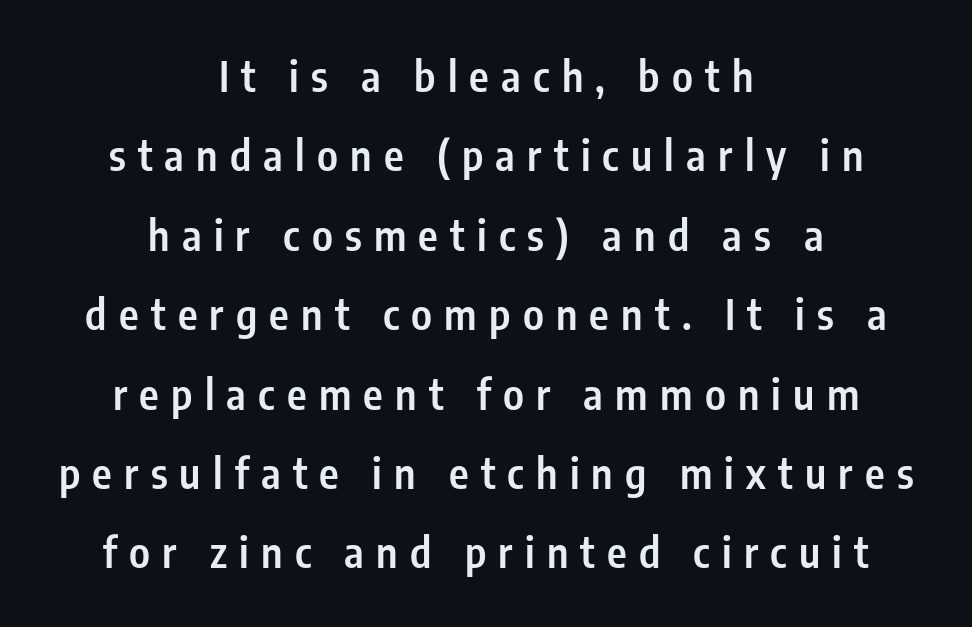
{"serif": "no", "italic": "no", "bold": "semi", "weight": "semibold", "width": "condensed", "stroke_contrast": "low", "x_height": "medium", "monospaced": "no", "underline": "no", "align": "center", "line_spacing_ratio": 1.89, "letter_spacing": "wide", "letter_spacing_em": 0.29, "glyph_px": 42}
